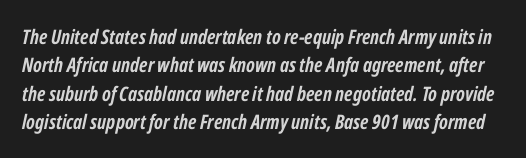
Clear beneath every line of the passage. Is there much room between lines? A standard amount, neither cramped nor airy. The characters look thick and weighty, a clear bold. The glyphs look as if they've been sheared to an angle. Caption: standard tracking, unaltered.
